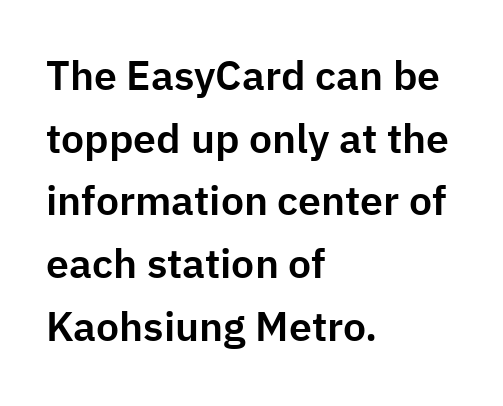
{"serif": "no", "italic": "no", "width": "normal", "stroke_contrast": "low", "x_height": "medium", "monospaced": "no", "underline": "no", "align": "left", "line_spacing": "normal", "line_spacing_ratio": 1.53, "letter_spacing": "normal", "letter_spacing_em": 0.0, "glyph_px": 41}
